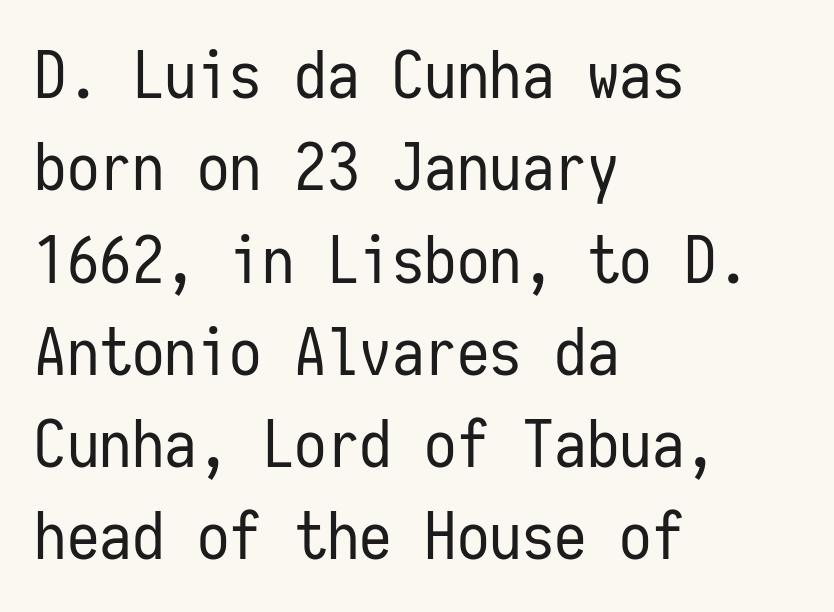
The image shows 65 px regular-weight, condensed sans-serif type, upright, monospaced; set left-aligned, normal line spacing (1.42x), normal letter spacing, not underlined; low stroke contrast and a medium x-height.
